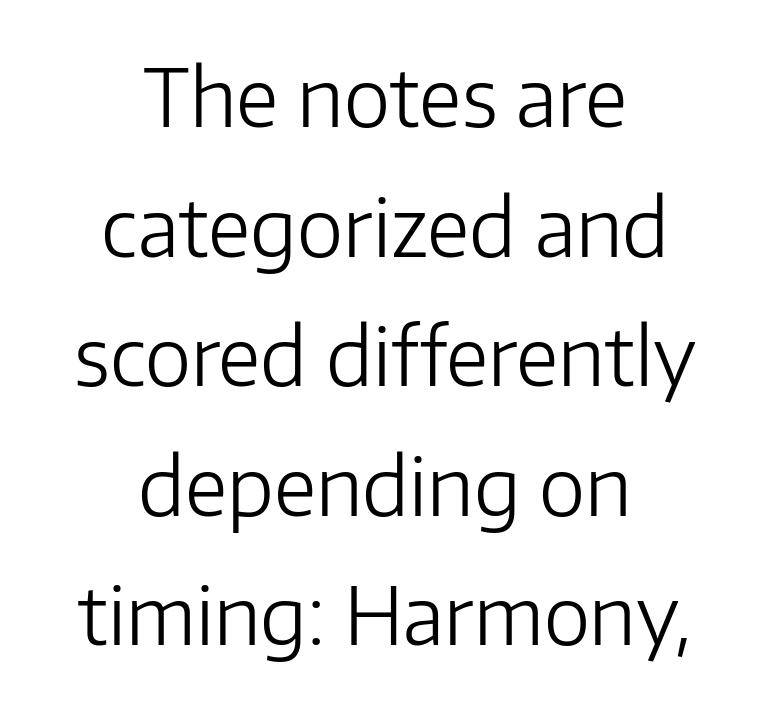
Font category for this specimen: sans-serif. Vertical spacing — default. The type is set solid horizontally, with unmodified tracking. A clean baseline with only descenders dipping below it. This sample has the flowing, uneven cadence of proportional lettering.
